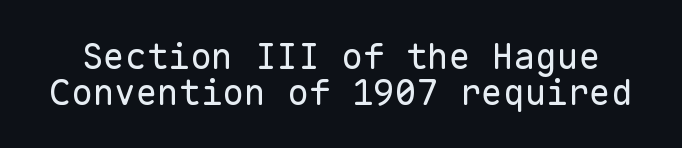
Cramped leading. The typeface has the unassuming heft of standard copy or less. Italic? Not at all — the glyphs are vertical. In terms of letterspacing, this is plain default setting. The area under the type is left untouched. The passage shown is typed in a monospace face where columns stay perfectly aligned.
